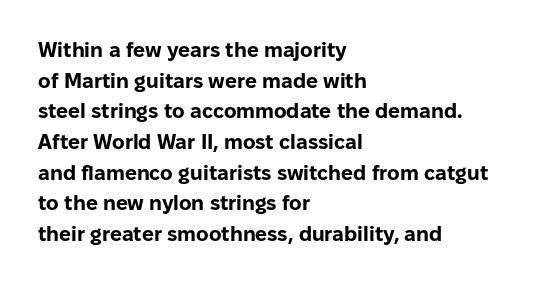
Q: Is the text bold? A: Yes.
Q: Is the text italic (slanted)? A: No, it is upright.
Q: Is the text underlined? A: No.
Q: How is the paragraph aligned? A: Left-aligned.
Q: Is the spacing between letters normal or unusually wide? A: Normal.
Q: Is the spacing between lines tight, normal or loose? A: Normal.
